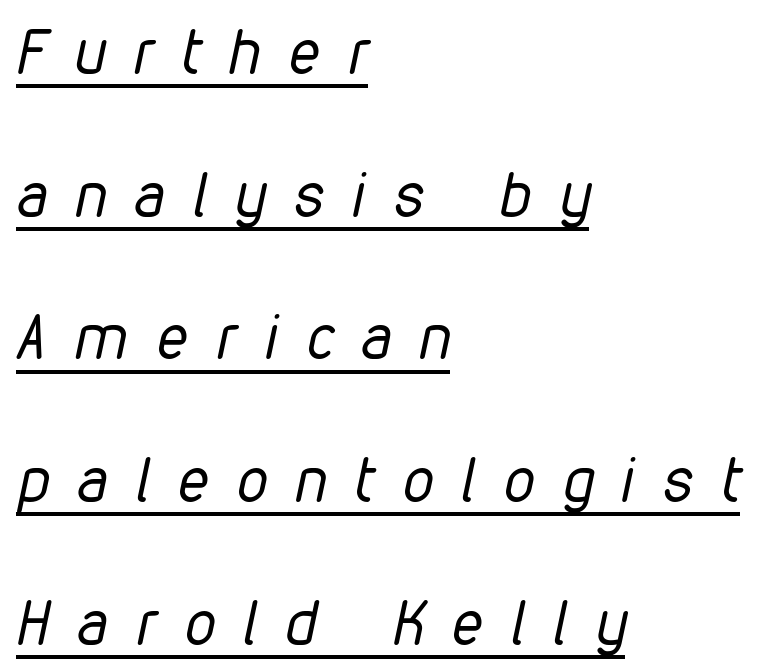
The image shows 61 px regular-weight, condensed type, italic (leaning right); set left-aligned, loose line spacing (2.34x), unusually wide letter spacing (+0.47 em), underlined; low stroke contrast and a medium x-height.
